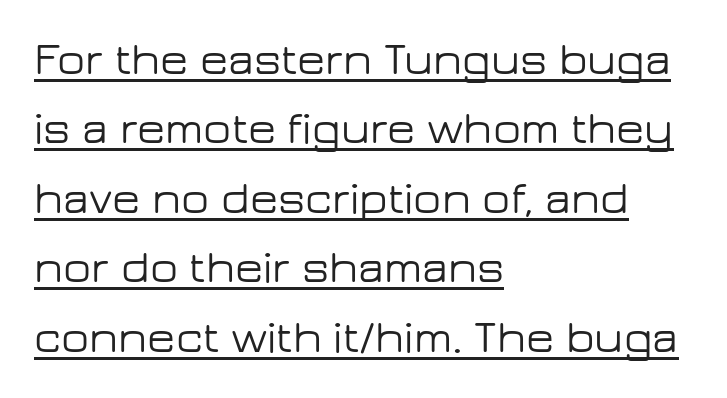
The image shows 46 px wide sans-serif type, upright; set left-aligned, normal line spacing (1.51x), normal letter spacing, underlined; low stroke contrast and a medium x-height.
